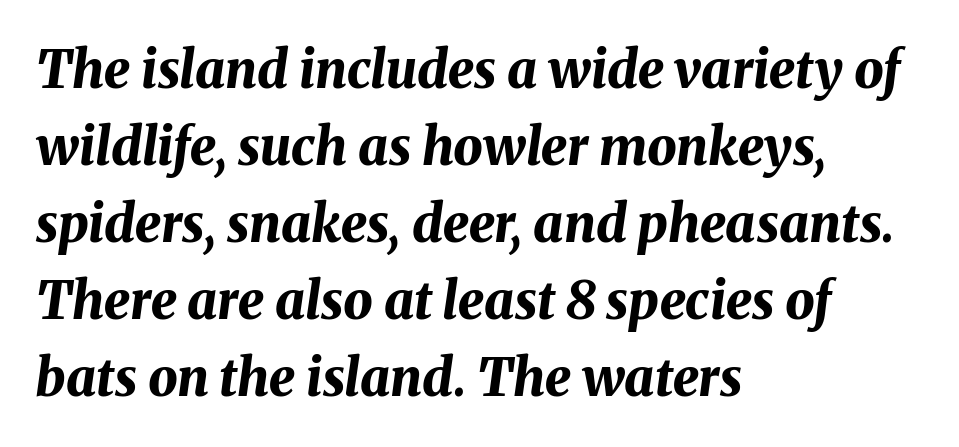
The image shows 52 px bold type, italic (leaning right); set left-aligned, normal line spacing (1.48x), normal letter spacing, not underlined; medium stroke contrast and a medium x-height.
